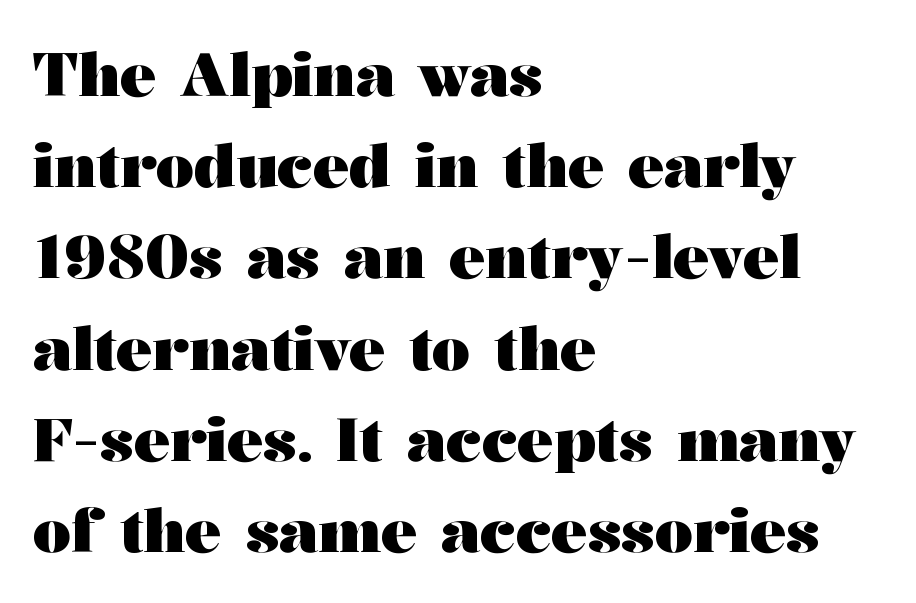
The image shows 60 px heavy, wide serif type, upright; set left-aligned, normal line spacing (1.52x), normal letter spacing, not underlined; medium stroke contrast and a medium x-height.
